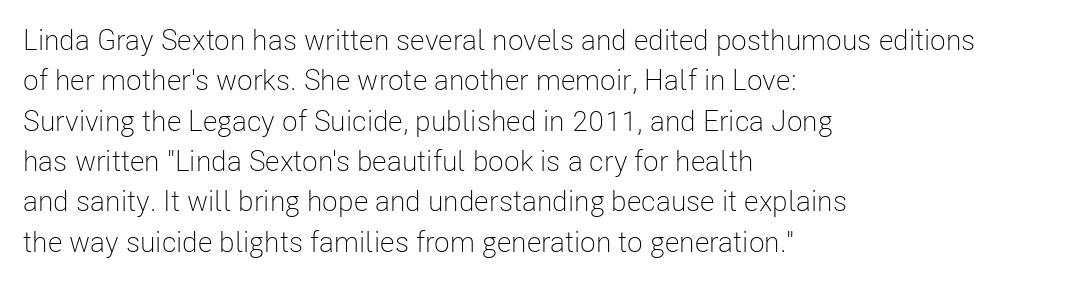
The image shows 29 px light, condensed sans-serif type, upright; set left-aligned, normal line spacing (1.39x), normal letter spacing, not underlined; low stroke contrast and a medium x-height.
